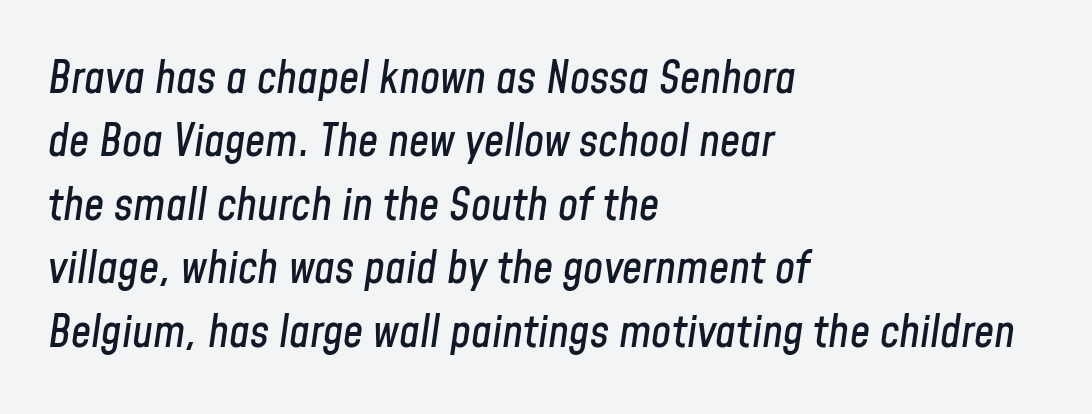
Lines of text with bare space underneath. Compared with typical body copy, the letter spacing here is the same. Do the characters align in a grid? No, the font is proportional. A student would call this left alignment; a typographer would say flush left, rag right. An italicized treatment has been applied to the whole sample.
